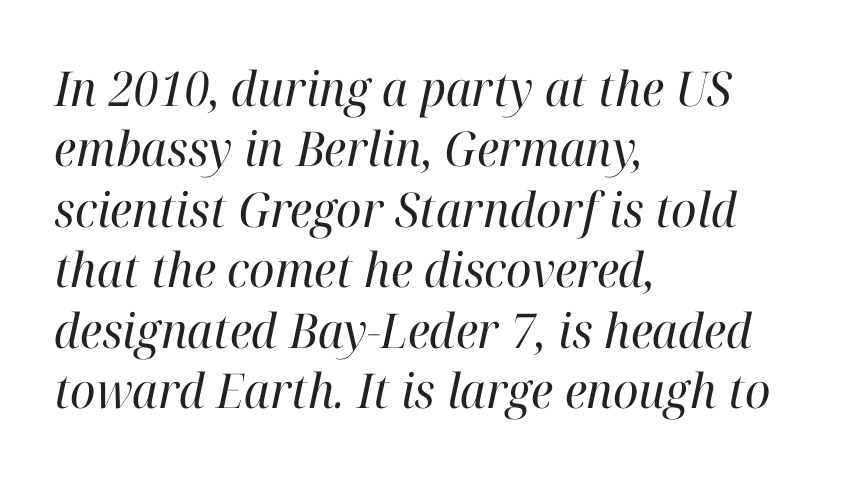
A classic flush-left, rag-right setting is used for this passage. Vertical stems look standard width or narrower in stroke. The whole block is typeset with a tilt. Letters rest on an invisible, unmarked baseline. Spacing verdict: proportional, widths tailored to each character.
